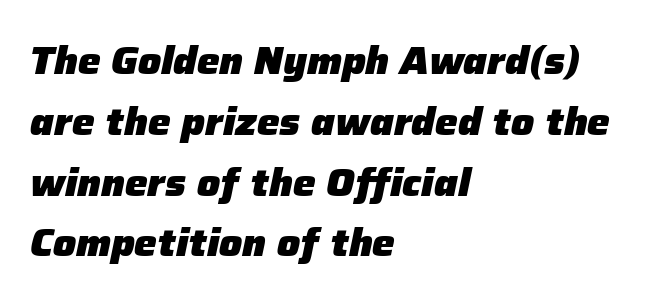
The image shows 38 px heavy type, italic (leaning right); set left-aligned, normal line spacing (1.6x), normal letter spacing, not underlined; low stroke contrast and a medium x-height.
